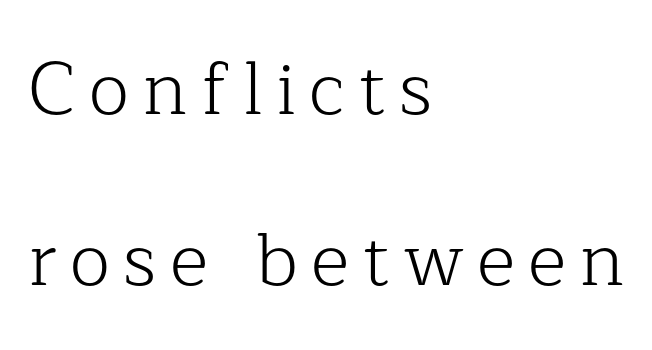
Q: Is the text bold? A: No.
Q: Is the text italic (slanted)? A: No, it is upright.
Q: Is the typeface a serif or a sans-serif typeface? A: Serif.
Q: Is the text underlined? A: No.
Q: How is the paragraph aligned? A: Left-aligned.
Q: Is the spacing between lines tight, normal or loose? A: Loose.
Q: Width (condensed, normal, or wide)? A: Normal.
Q: Stroke contrast? A: Low.
Q: x-height? A: Medium.
Q: Monospaced? A: No.
